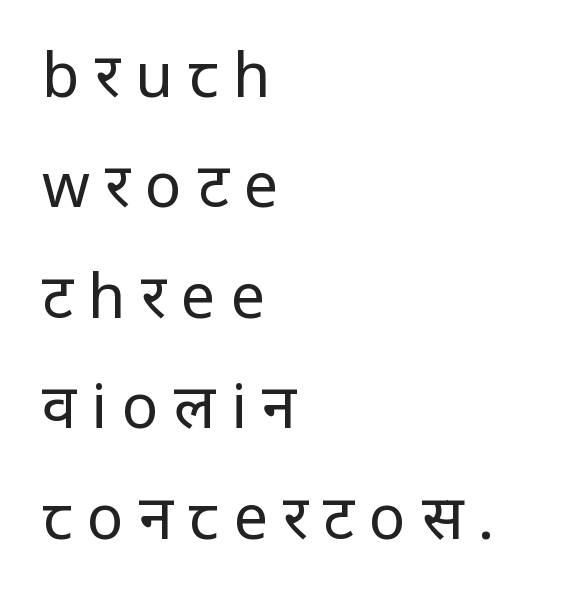
Q: Is the text bold? A: No.
Q: Is the text italic (slanted)? A: No, it is upright.
Q: Is the typeface a serif or a sans-serif typeface? A: Sans-serif.
Q: Is the text underlined? A: No.
Q: How is the paragraph aligned? A: Left-aligned.
Q: Is the spacing between letters normal or unusually wide? A: Unusually wide.
Q: Width (condensed, normal, or wide)? A: Normal.
Q: Stroke contrast? A: Low.
Q: x-height? A: Medium.
Q: Monospaced? A: No.
